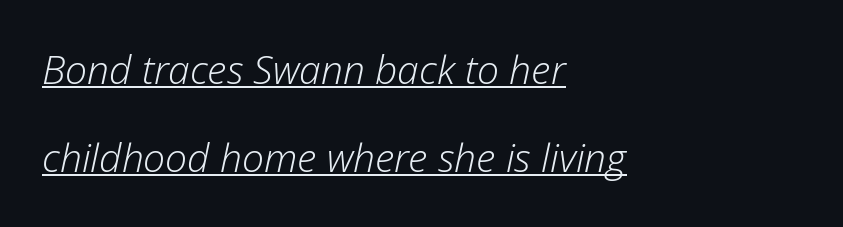
The image shows 39 px light type, italic (leaning right); set left-aligned, loose line spacing (2.26x), normal letter spacing, underlined; low stroke contrast and a medium x-height.
